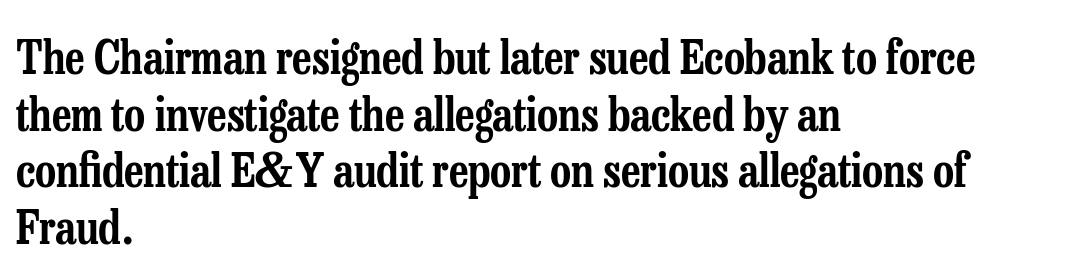
If you drew a ruler down the left edge, every line would touch it. Underlining? Definitely not there. Posture: straight, roman, zero tilt. The rendering uses natural spacing where letterforms have individual widths. Words appear dense and cohesive because spacing is normal.
